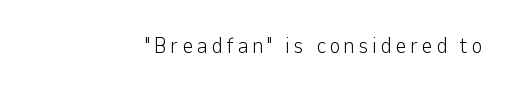
The words here are not underlined. Unlike italic type, these characters show no tilt at all. Which margin do the lines hug? The right one — the left edge is uneven. No heavy texture on the line: the type isn't bold.
